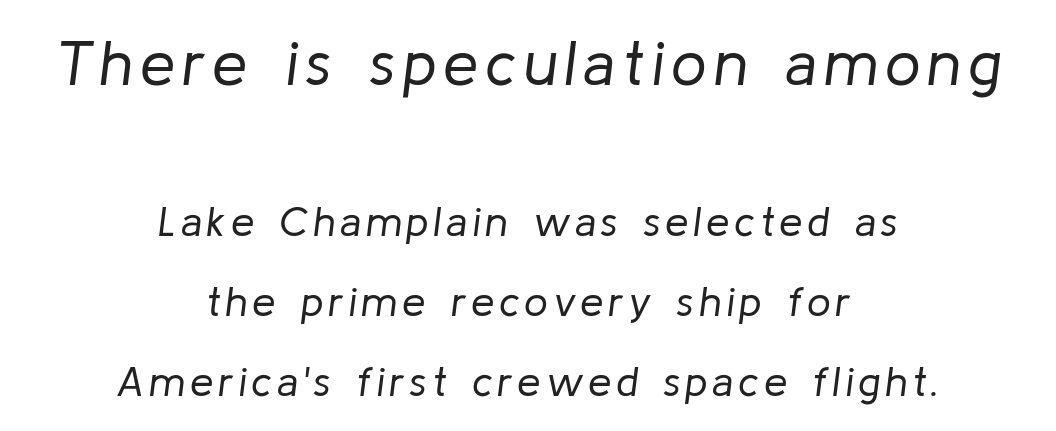
{"italic": "yes", "lean": "right", "slant_degrees": 8, "bold": "no", "weight": "regular", "width": "normal", "stroke_contrast": "low", "x_height": "medium", "monospaced": "no", "underline": "no", "align": "center", "line_spacing": "loose", "line_spacing_ratio": 1.9, "larger_block": "first", "size_ratio": 1.5, "glyph_px": 63}
